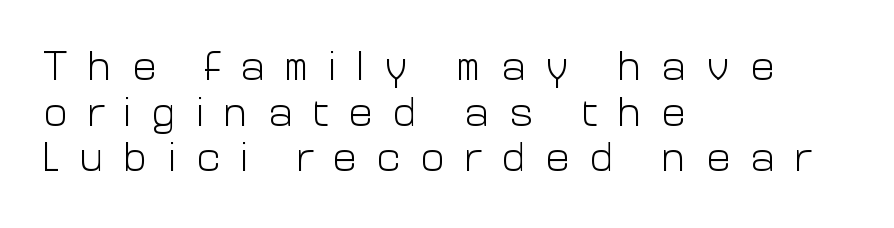
{"serif": "no", "italic": "no", "bold": "no", "weight": "light", "width": "normal", "stroke_contrast": "low", "x_height": "medium", "monospaced": "no", "underline": "no", "align": "left", "line_spacing": "tight", "line_spacing_ratio": 1.11, "letter_spacing": "wide", "letter_spacing_em": 0.48, "glyph_px": 41}
